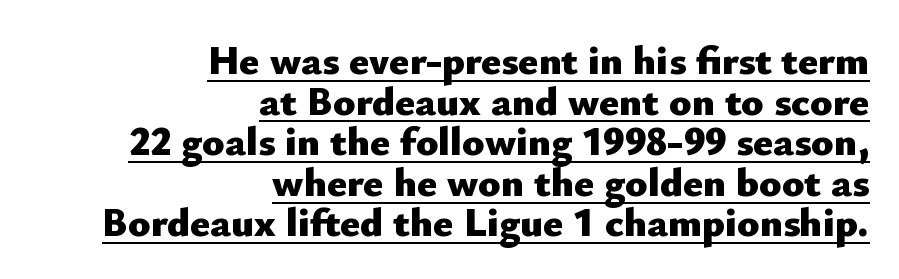
{"serif": "no", "italic": "no", "bold": "yes", "weight": "heavy", "width": "normal", "stroke_contrast": "low", "x_height": "small", "monospaced": "no", "underline": "yes", "align": "right", "line_spacing": "tight", "line_spacing_ratio": 0.99, "letter_spacing": "normal", "letter_spacing_em": 0.0, "glyph_px": 41}
